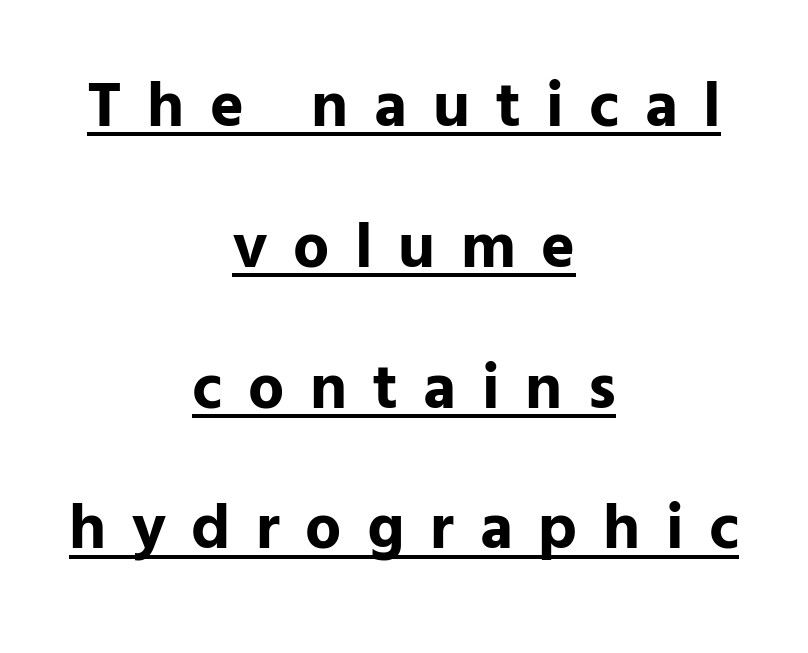
{"serif": "no", "italic": "no", "bold": "yes", "weight": "bold", "width": "normal", "stroke_contrast": "low", "x_height": "medium", "monospaced": "no", "underline": "yes", "align": "center", "line_spacing": "loose", "line_spacing_ratio": 2.2, "letter_spacing": "wide", "letter_spacing_em": 0.4, "glyph_px": 64}
